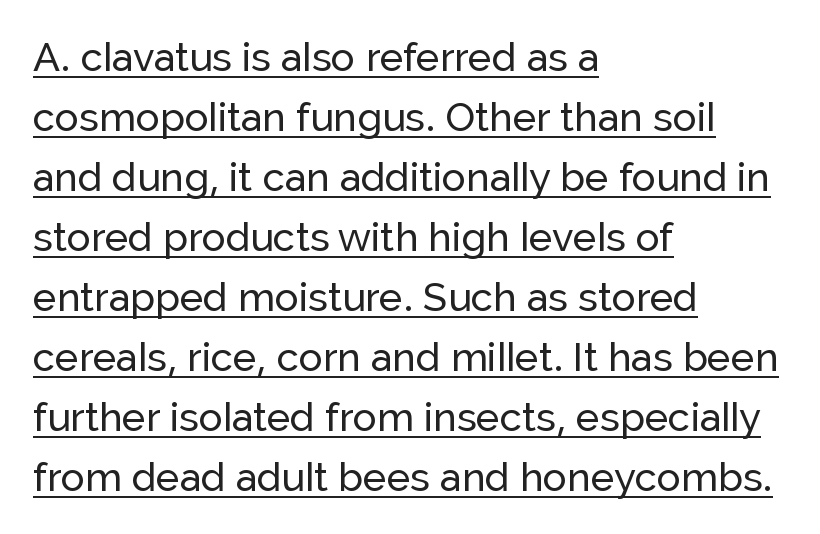
Q: Is the text italic (slanted)? A: No, it is upright.
Q: Is the typeface a serif or a sans-serif typeface? A: Sans-serif.
Q: Is the text underlined? A: Yes.
Q: How is the paragraph aligned? A: Left-aligned.
Q: Is the spacing between letters normal or unusually wide? A: Normal.
Q: Is the spacing between lines tight, normal or loose? A: Normal.
Q: Width (condensed, normal, or wide)? A: Normal.
Q: Stroke contrast? A: Low.
Q: x-height? A: Medium.
Q: Monospaced? A: No.
